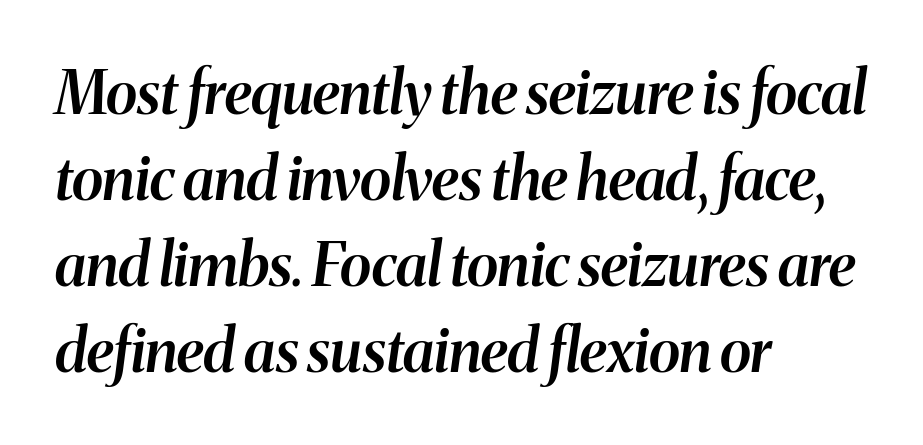
The image shows 59 px semibold type, italic (leaning right); set left-aligned, normal line spacing (1.46x), normal letter spacing, not underlined; medium stroke contrast and a medium x-height.
